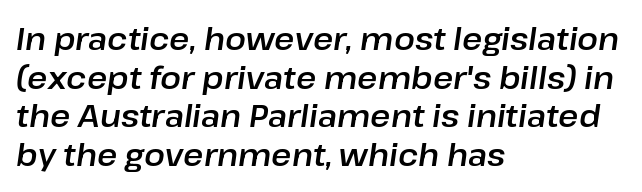
{"italic": "yes", "lean": "right", "slant_degrees": 8, "width": "normal", "stroke_contrast": "low", "x_height": "medium", "monospaced": "no", "underline": "no", "align": "left", "line_spacing": "normal", "line_spacing_ratio": 1.25, "letter_spacing": "normal", "letter_spacing_em": 0.0, "glyph_px": 31}
